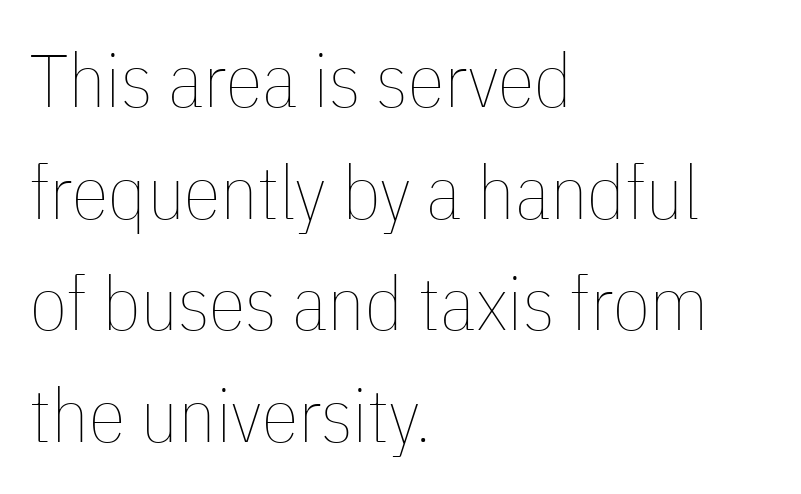
Q: Is the text bold? A: No.
Q: Is the text italic (slanted)? A: No, it is upright.
Q: Is the text underlined? A: No.
Q: How is the paragraph aligned? A: Left-aligned.
Q: Is the spacing between letters normal or unusually wide? A: Normal.
Q: Is the spacing between lines tight, normal or loose? A: Normal.
Q: Width (condensed, normal, or wide)? A: Condensed.
Q: Stroke contrast? A: Low.
Q: x-height? A: Medium.
Q: Monospaced? A: No.
